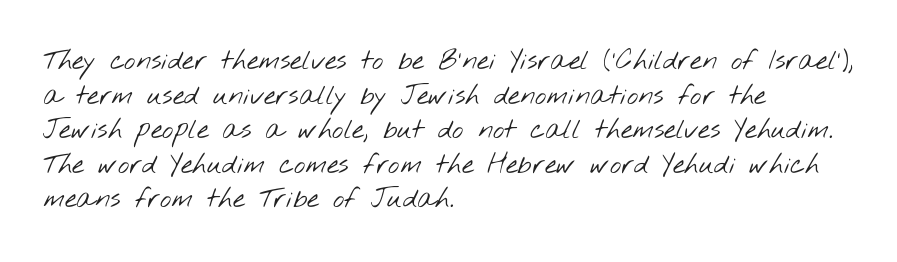
{"bold": "no", "underline": "no", "align": "left", "line_spacing": "normal", "line_spacing_ratio": 1.28, "letter_spacing": "normal", "letter_spacing_em": 0.0, "glyph_px": 27}
